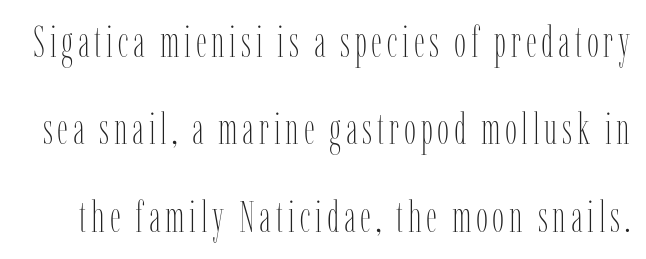
The lettering stays uniformly vertical, giving the passage a roman look. Quick note: underline off. Does the leading feel generous? Absolutely, it's lavish. No letter is thick-stroked: the sample isn't bold. Spacing verdict: proportional, widths tailored to each character.
